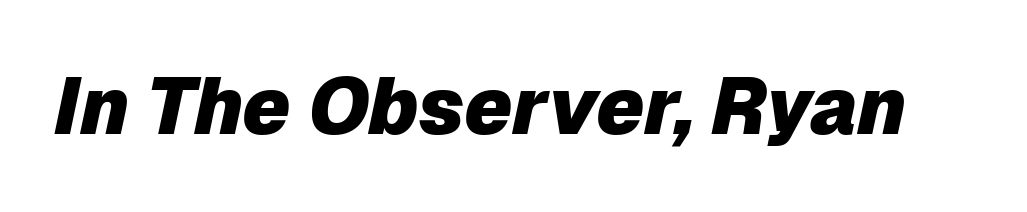
The letters advance in unequal steps, a hallmark of proportional type. A typesetter would mark this as italic. The baseline area is clear. In terms of weight, the rendering is a true, heavy bold. Caption: standard tracking, unaltered.
